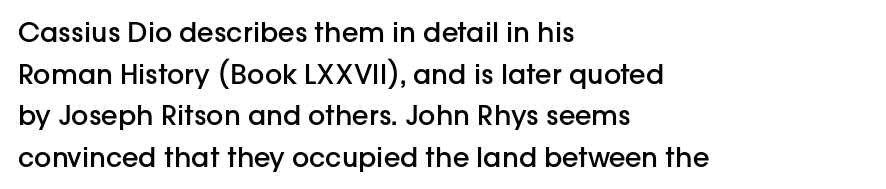
The foot of each line stays bare and open. Teacher's note: observe the even left margin — that is flush-left alignment. Summary of vertical rhythm: regular, with standard interline spacing. The typesetting leans somewhat heavy: a semibold. The lettering stays uniformly vertical, giving the passage a roman look.
